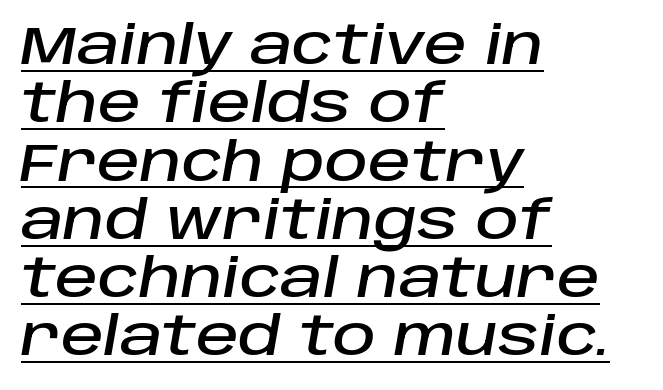
Q: Is the text italic (slanted)? A: Yes, it leans right by about 10 degrees.
Q: Is the text underlined? A: Yes.
Q: How is the paragraph aligned? A: Left-aligned.
Q: Is the spacing between letters normal or unusually wide? A: Normal.
Q: Is the spacing between lines tight, normal or loose? A: Tight.
Q: Width (condensed, normal, or wide)? A: Normal.
Q: Stroke contrast? A: Low.
Q: x-height? A: Large.
Q: Monospaced? A: No.
